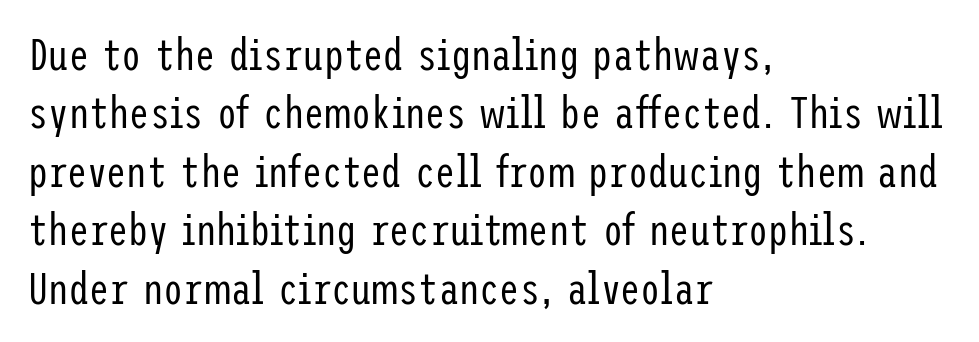
Q: Is the text bold? A: No.
Q: Is the text italic (slanted)? A: No, it is upright.
Q: Is the typeface a serif or a sans-serif typeface? A: Sans-serif.
Q: Is the text underlined? A: No.
Q: How is the paragraph aligned? A: Left-aligned.
Q: Is the spacing between letters normal or unusually wide? A: Normal.
Q: Is the spacing between lines tight, normal or loose? A: Normal.
Q: Width (condensed, normal, or wide)? A: Condensed.
Q: Stroke contrast? A: Low.
Q: x-height? A: Medium.
